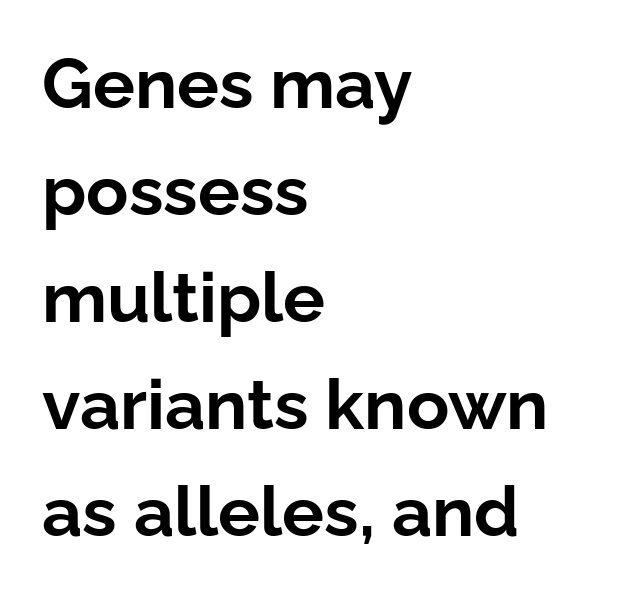
Line starts are locked; line ends wander. Here the designer chose a conventional face with non-uniform glyph widths. Honestly, the letter spacing is just normal — you wouldn't notice it. This is sans-serif lettering, the kind often seen on screens and signage. These lines sit exactly where default settings would place them.
